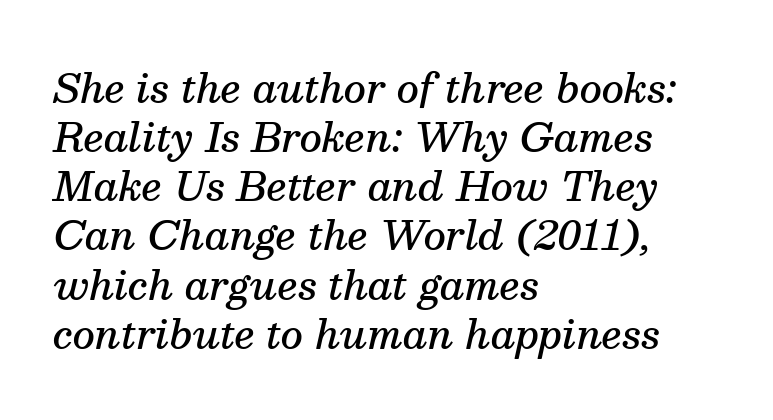
If you drew a ruler down the left edge, every line would touch it. Only glyphs here, with clear space below each row. The passage shown stacks its lines at a standard gap. The letters are semibold — heavier than regular but short of a full bold.
